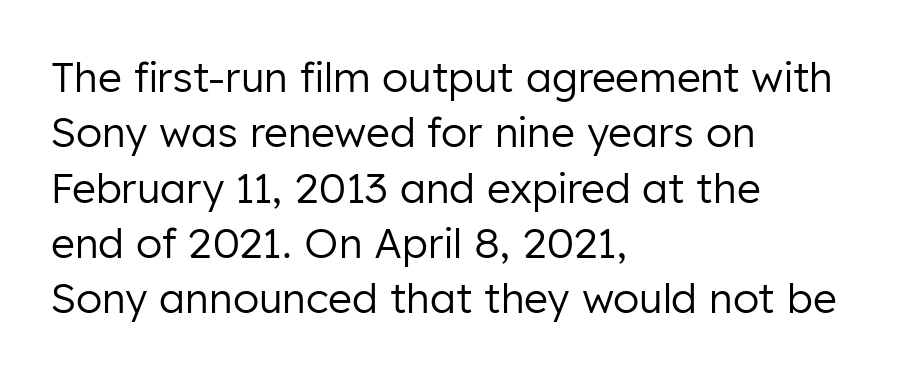
The image shows 41 px regular-weight sans-serif type, upright; set left-aligned, normal line spacing (1.35x), normal letter spacing, not underlined; low stroke contrast and a medium x-height.
